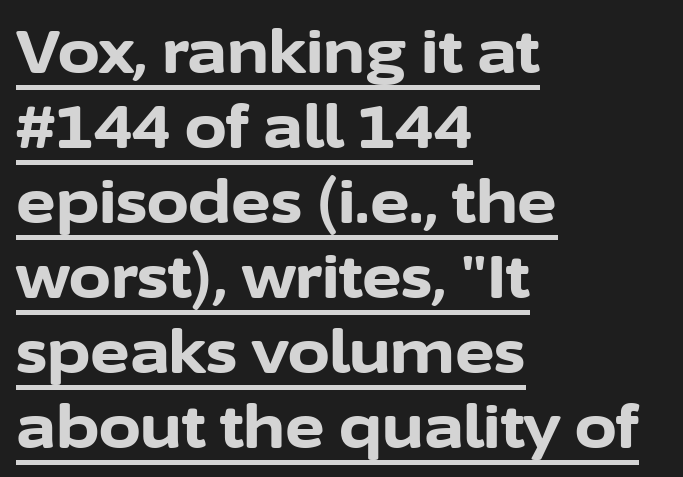
The image shows 60 px bold sans-serif type, upright; set left-aligned, normal line spacing (1.25x), normal letter spacing, underlined; low stroke contrast and a medium x-height.
